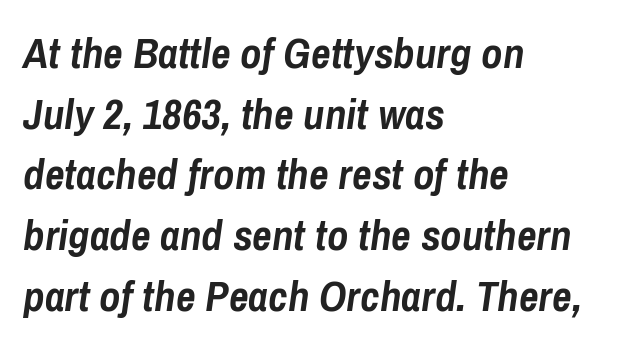
The image shows 43 px semibold, condensed type, italic (leaning right); set left-aligned, normal line spacing (1.41x), normal letter spacing, not underlined; low stroke contrast and a medium x-height.
